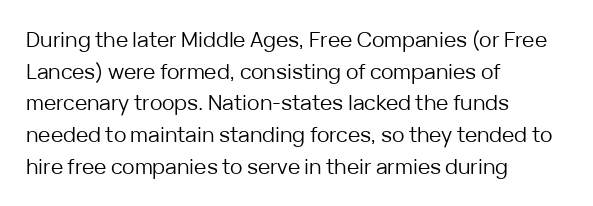
The image shows 21 px text type, upright; set left-aligned, normal line spacing (1.51x), normal letter spacing, not underlined.
